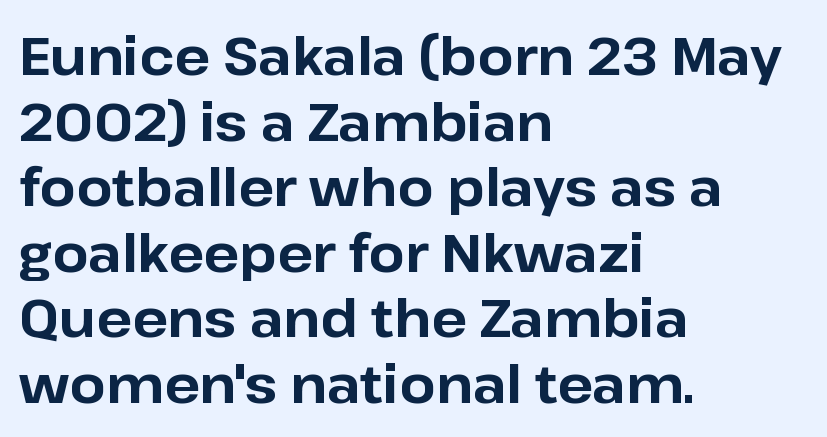
Spacing verdict: proportional, widths tailored to each character. The typesetting leans heavy: a genuine bold. The lines are quadded left. No feet cap the strokes, marking this as sans-serif type. Italic: no, the glyphs are upright roman. Honestly, the letter spacing is just normal — you wouldn't notice it.
